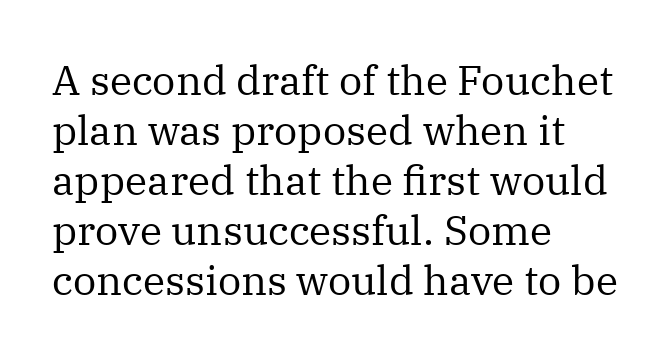
The lines in this sample share a left origin and differ only in where they stop. The letters carry serifs — small finishing strokes at the ends of their stems. Honestly, the letter spacing is just normal — you wouldn't notice it. Upright lettering throughout.
